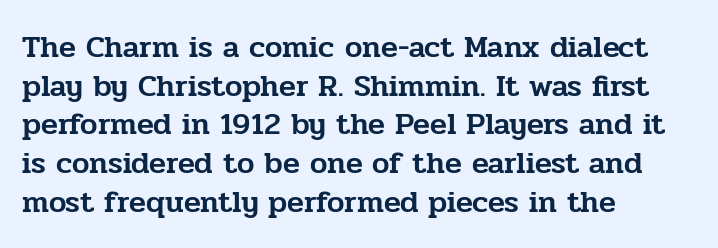
What's the leading like? Ordinary, nothing unusual. The specimen omits any rule beneath the text block's lines. Does the copy run flush right? No — it runs flush left. The axis of the letterforms is exactly vertical. Yep, those are serifs on the letters.
